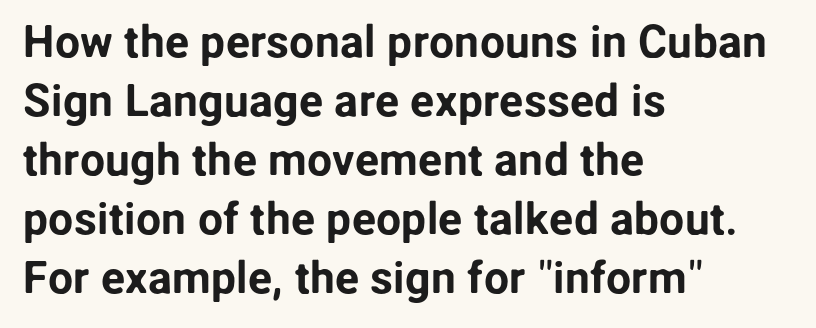
The image shows 45 px sans-serif type, upright; set left-aligned, normal line spacing (1.31x), normal letter spacing, not underlined; low stroke contrast and a medium x-height.
